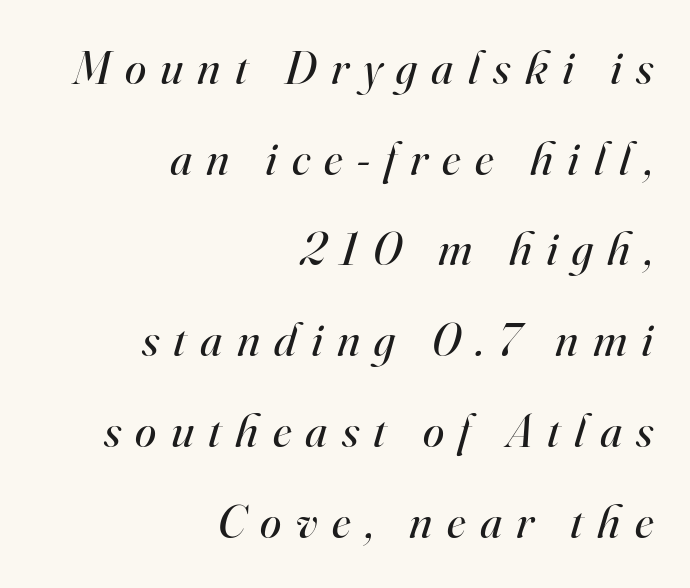
Beneath every word, the page is bare. The lines are quadded right. The letters carry serifs — small finishing strokes at the ends of their stems. The glyphs look as if they've been sheared to an angle. There is plenty of visible air inserted between adjacent glyphs. The weight tops out at a normal text grade.
